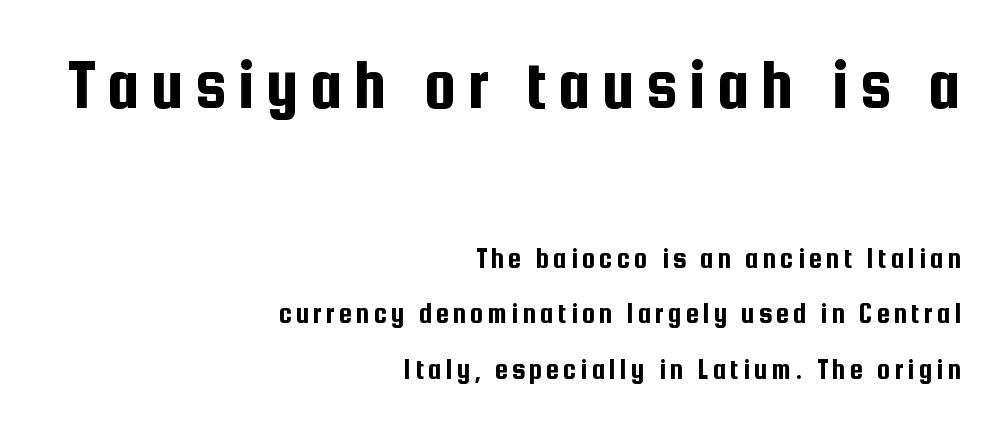
{"serif": "no", "italic": "no", "width": "condensed", "stroke_contrast": "low", "x_height": "medium", "monospaced": "no", "underline": "no", "align": "right", "line_spacing": "loose", "line_spacing_ratio": 1.91, "larger_block": "first", "size_ratio": 2.52, "glyph_px": 73}
